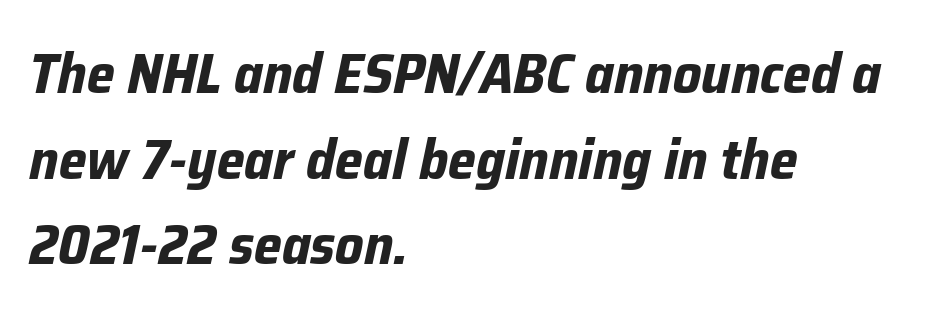
{"italic": "yes", "lean": "right", "slant_degrees": 12, "bold": "yes", "weight": "bold", "width": "normal", "stroke_contrast": "low", "x_height": "medium", "monospaced": "no", "underline": "no", "align": "left", "line_spacing": "normal", "line_spacing_ratio": 1.53, "letter_spacing": "normal", "letter_spacing_em": 0.0, "glyph_px": 56}
